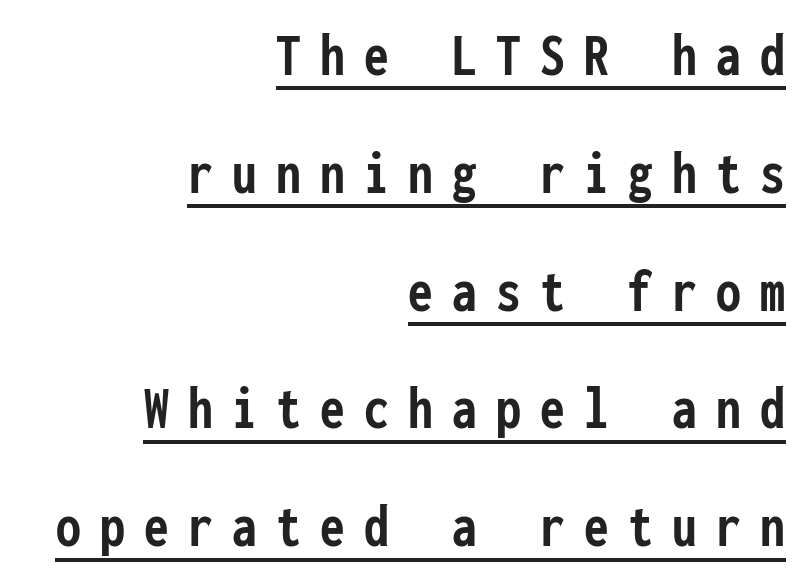
The image shows 62 px semibold, condensed sans-serif type, upright, monospaced; set right-aligned, loose line spacing (1.9x), unusually wide letter spacing (+0.31 em), underlined; low stroke contrast and a medium x-height.
